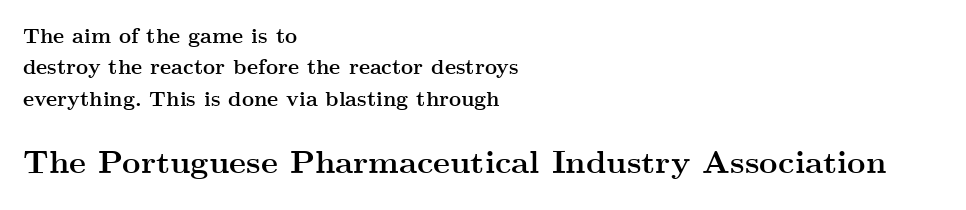
If you squint, the bottom block still reads clearly — it's the larger of the two. Beneath every word, the page is bare. Is this a sans? No — the strokes have serifs. Notice how thick the strokes are: this is what a full bold looks like. The face used here is proportionally spaced, like ordinary book or web type.
